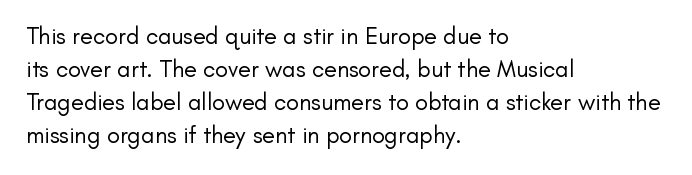
These lines stack with their left ends in a neat column. Letters rest on an invisible, unmarked baseline. The lines sit at an ordinary, default distance from one another. The type sits square on the baseline with zero lean. No letter is thick-stroked: the sample isn't bold. Default kerning and tracking; the words read as compact shapes.
